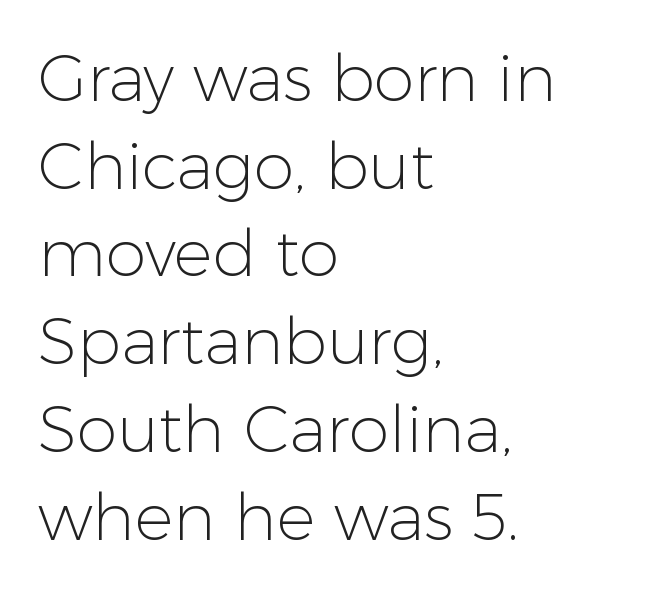
The image shows 65 px light sans-serif type, upright; set left-aligned, normal line spacing (1.35x), normal letter spacing, not underlined; low stroke contrast and a medium x-height.
